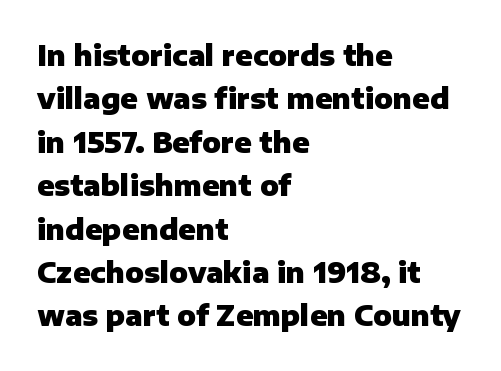
Q: Is the text bold? A: Yes.
Q: Is the text italic (slanted)? A: No, it is upright.
Q: Is the typeface a serif or a sans-serif typeface? A: Sans-serif.
Q: Is the text underlined? A: No.
Q: How is the paragraph aligned? A: Left-aligned.
Q: Is the spacing between letters normal or unusually wide? A: Normal.
Q: Is the spacing between lines tight, normal or loose? A: Normal.
Q: Width (condensed, normal, or wide)? A: Normal.
Q: Stroke contrast? A: Low.
Q: x-height? A: Medium.
Q: Monospaced? A: No.
